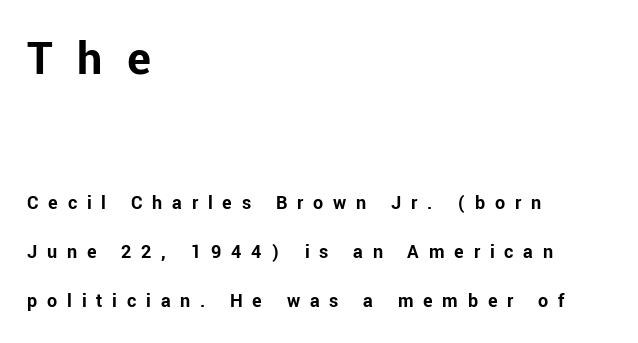
A student would call this left alignment; a typographer would say flush left, rag right. Is this a fixed-width face? No — the glyphs have proportional, varying widths. Weight check: bold — yes, fully. Vertical strokes here are truly vertical. Spacing between characters has been opened up far beyond the box default. The strip under each line holds only bare page.
